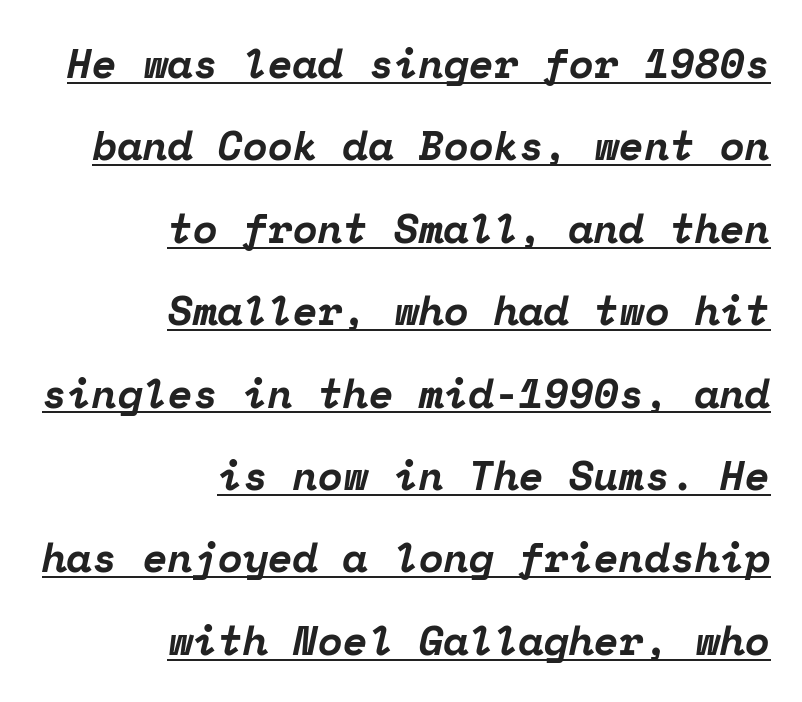
The image shows 41 px bold serif type, italic (leaning right), monospaced; set right-aligned, loose line spacing (2.01x), normal letter spacing, underlined; low stroke contrast and a medium x-height.
